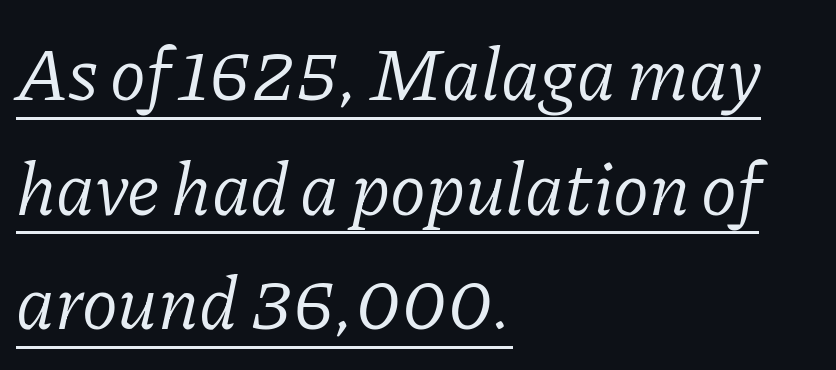
The image shows 75 px light serif type, italic (leaning right); set left-aligned, normal line spacing (1.53x), normal letter spacing, underlined; low stroke contrast and a medium x-height.
